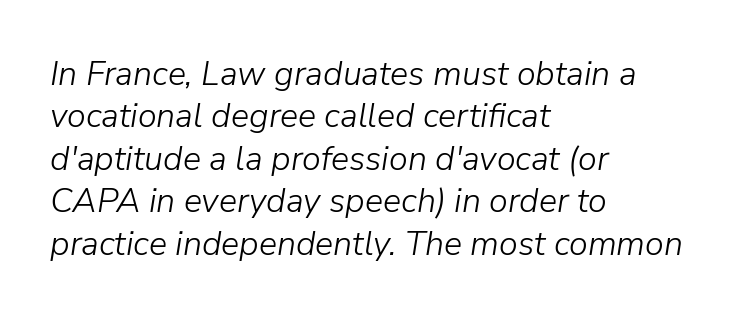
{"italic": "yes", "lean": "right", "slant_degrees": 9, "bold": "no", "weight": "light", "width": "normal", "stroke_contrast": "low", "x_height": "medium", "monospaced": "no", "underline": "no", "align": "left", "line_spacing": "normal", "line_spacing_ratio": 1.25, "letter_spacing": "normal", "letter_spacing_em": 0.0, "glyph_px": 34}
